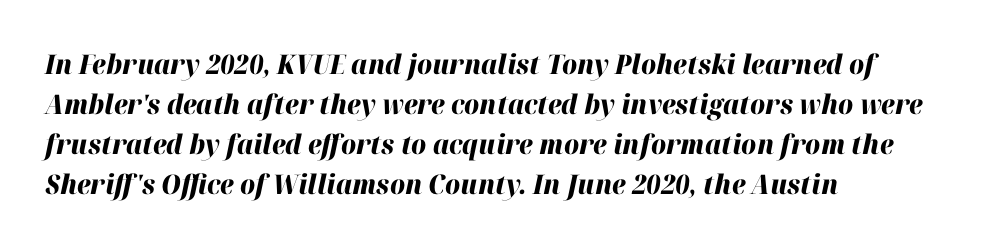
{"italic": "yes", "lean": "right", "slant_degrees": 12, "bold": "yes", "underline": "no", "align": "left", "line_spacing": "normal", "line_spacing_ratio": 1.48, "letter_spacing": "normal", "letter_spacing_em": 0.0, "glyph_px": 27}
